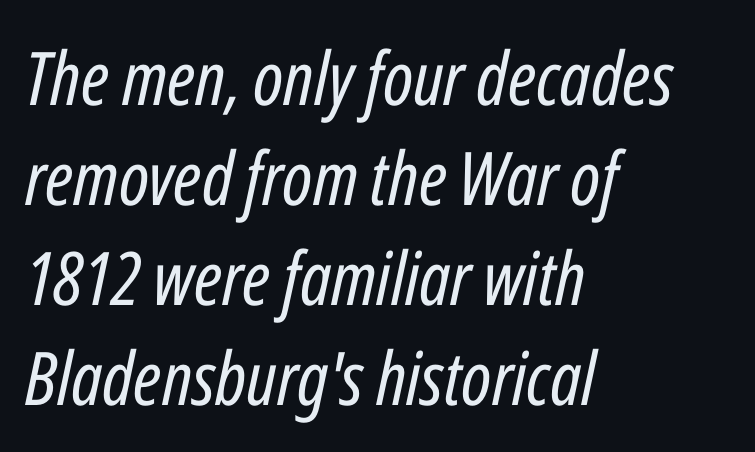
{"italic": "yes", "lean": "right", "slant_degrees": 12, "bold": "no", "weight": "regular", "width": "condensed", "stroke_contrast": "low", "x_height": "medium", "monospaced": "no", "underline": "no", "align": "left", "line_spacing": "normal", "line_spacing_ratio": 1.35, "letter_spacing": "normal", "letter_spacing_em": 0.0, "glyph_px": 74}
